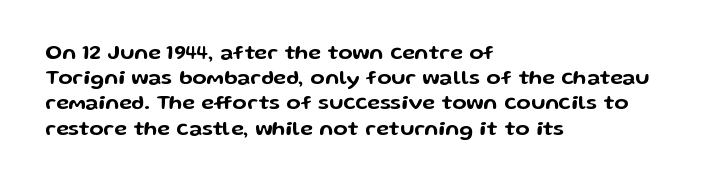
Posture: straight, roman, zero tilt. A clean baseline with only descenders dipping below it. Does the copy run flush right? No — it runs flush left. Tracking value appears to be zero — textbook default spacing.
